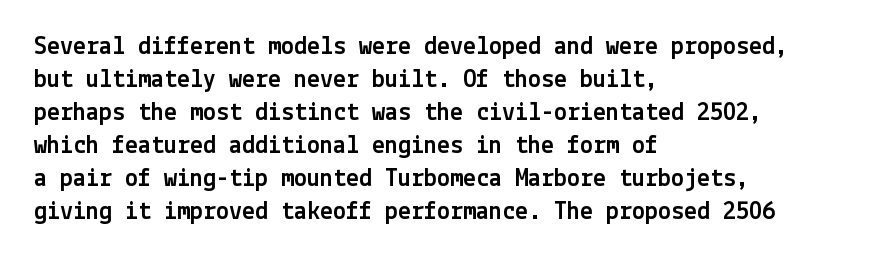
The foot of each line stays bare and open. Leading matches the norm, producing a regular column. The paragraph shown leans on its left margin. The gaps between neighbouring characters are ordinary and unremarkable. Italic? Not at all — the glyphs are vertical.
